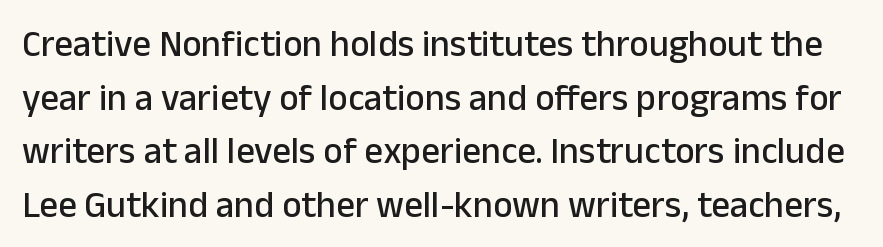
The image shows 37 px sans-serif type, upright; set normal line spacing (1.45x), normal letter spacing, not underlined; low stroke contrast and a medium x-height.
